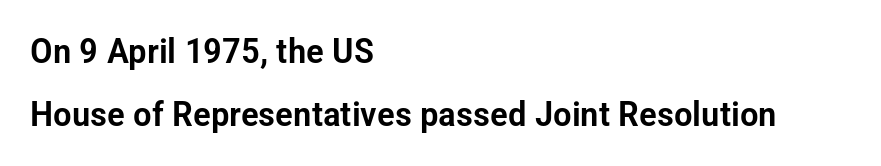
Q: Is the text italic (slanted)? A: No, it is upright.
Q: Is the typeface a serif or a sans-serif typeface? A: Sans-serif.
Q: Is the text underlined? A: No.
Q: How is the paragraph aligned? A: Left-aligned.
Q: Is the spacing between letters normal or unusually wide? A: Normal.
Q: Width (condensed, normal, or wide)? A: Condensed.
Q: Stroke contrast? A: Low.
Q: x-height? A: Medium.
Q: Monospaced? A: No.
